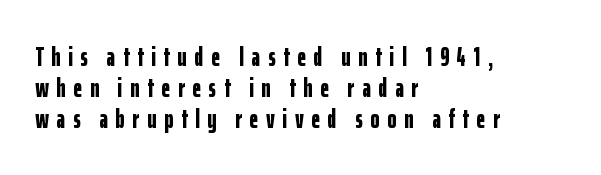
{"italic": "no", "bold": "yes", "underline": "no", "align": "left", "line_spacing": "tight", "line_spacing_ratio": 1.14, "letter_spacing": "wide", "letter_spacing_em": 0.29, "glyph_px": 27}
